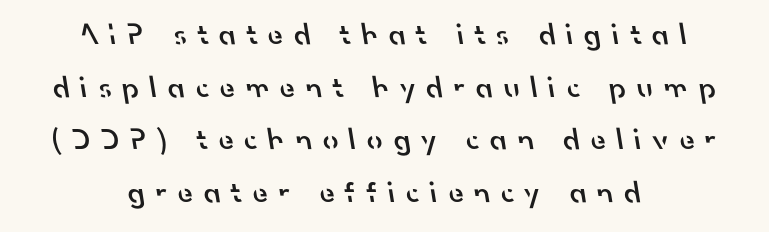
How heavy is the stroke? Medium-heavy — a semibold, shy of bold. The rows are spaced the way most documents space them. The designer went with a sans here, leaving each stem footless. Check under the words: just untouched page. Here the designer chose a conventional face with non-uniform glyph widths.
